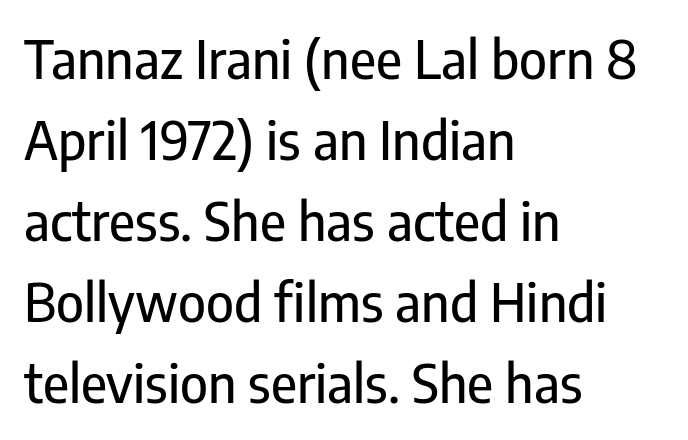
{"serif": "no", "italic": "no", "width": "condensed", "stroke_contrast": "low", "x_height": "medium", "monospaced": "no", "underline": "no", "align": "left", "line_spacing": "normal", "line_spacing_ratio": 1.53, "letter_spacing": "normal", "letter_spacing_em": 0.0, "glyph_px": 53}
